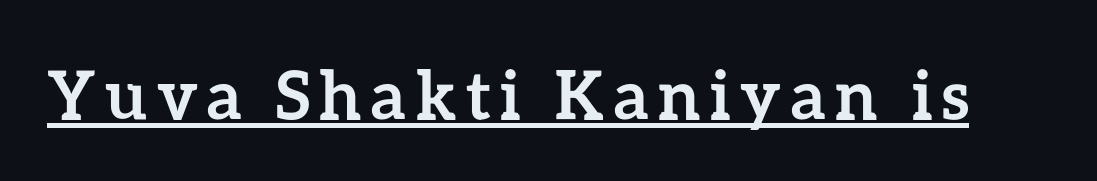
{"italic": "no", "bold": "yes", "weight": "semibold", "width": "normal", "stroke_contrast": "low", "x_height": "medium", "monospaced": "no", "underline": "yes", "glyph_px": 67}
